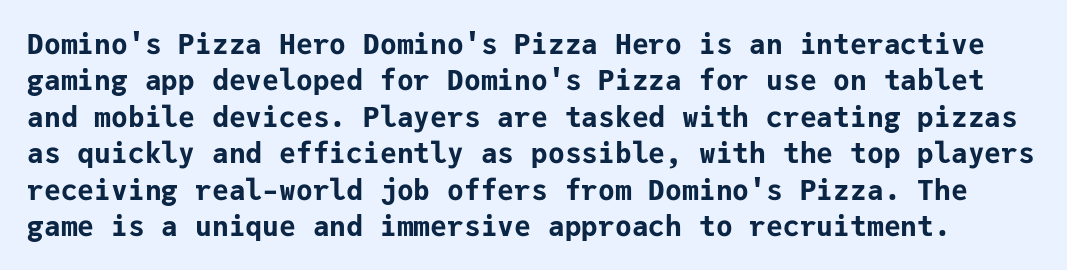
The image shows 28 px bold sans-serif type, upright, monospaced; set normal line spacing (1.3x), normal letter spacing, not underlined; low stroke contrast and a medium x-height.
